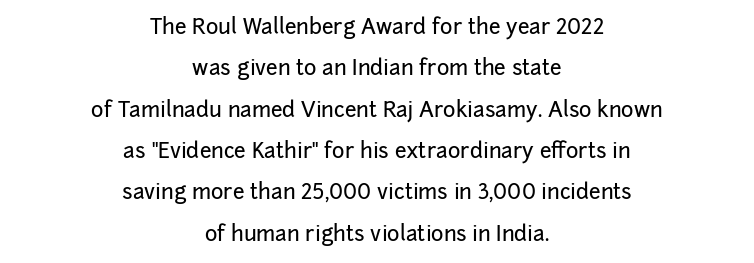
Q: Is the text italic (slanted)? A: No, it is upright.
Q: Is the text underlined? A: No.
Q: How is the paragraph aligned? A: Centered.
Q: Is the spacing between letters normal or unusually wide? A: Normal.
Q: Is the spacing between lines tight, normal or loose? A: Loose.
